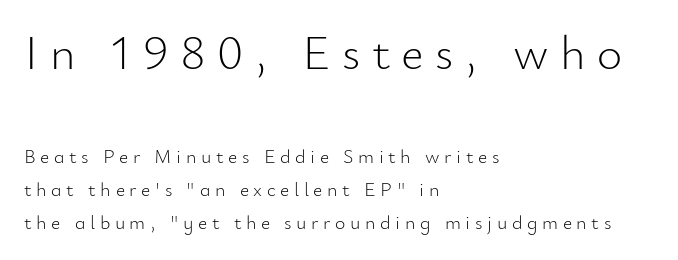
Q: Is the text bold? A: No.
Q: Is the text italic (slanted)? A: No, it is upright.
Q: Is the typeface a serif or a sans-serif typeface? A: Sans-serif.
Q: Is the text underlined? A: No.
Q: How is the paragraph aligned? A: Left-aligned.
Q: Is the spacing between letters normal or unusually wide? A: Unusually wide.
Q: Is the spacing between lines tight, normal or loose? A: Normal.
Q: Which block of text is set in a larger size, the first (top) or the second (bottom)? A: The first (top) one.
Q: Width (condensed, normal, or wide)? A: Normal.
Q: Stroke contrast? A: Low.
Q: x-height? A: Small.
Q: Monospaced? A: No.
